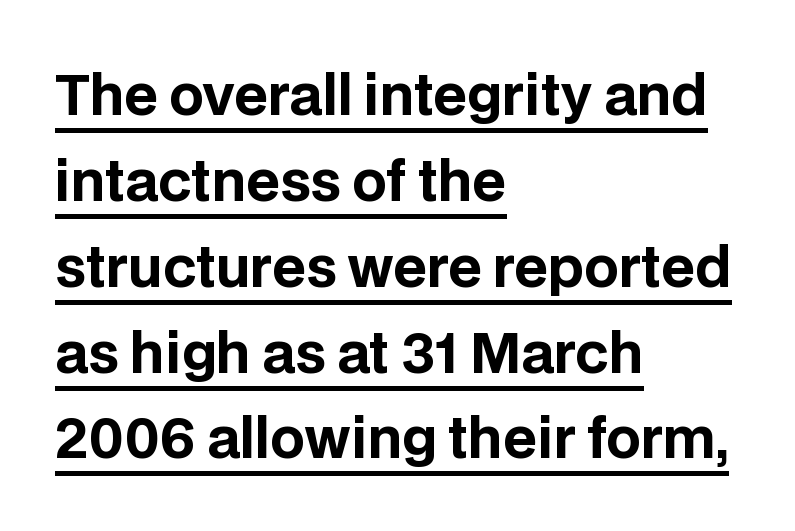
Baseline-to-baseline distance is the conventional proportion of letter height. Font category for this specimen: sans-serif. The letters stand straight up with perfectly vertical stems. A typesetter would call this zero additional tracking. Compared with a centered layout, this one pins lines to the left instead.
